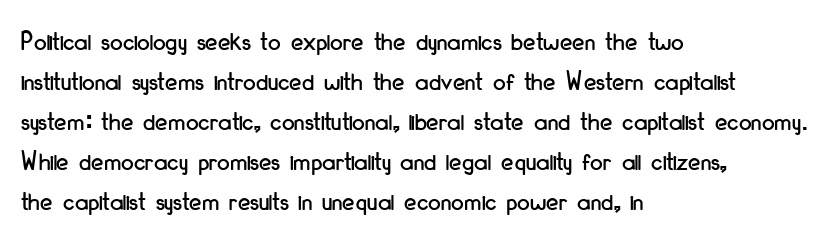
Q: Is the text italic (slanted)? A: No, it is upright.
Q: Is the typeface a serif or a sans-serif typeface? A: Sans-serif.
Q: Is the text underlined? A: No.
Q: How is the paragraph aligned? A: Left-aligned.
Q: Is the spacing between letters normal or unusually wide? A: Normal.
Q: Is the spacing between lines tight, normal or loose? A: Normal.
Q: Width (condensed, normal, or wide)? A: Condensed.
Q: Stroke contrast? A: Low.
Q: x-height? A: Small.
Q: Monospaced? A: No.
